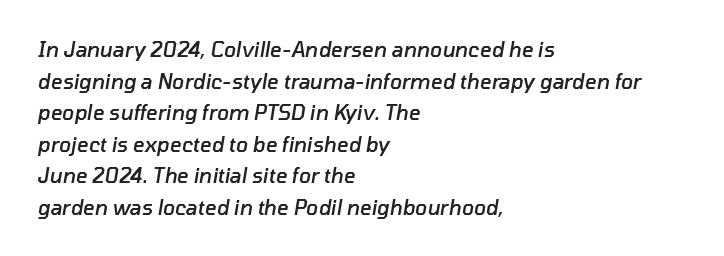
Firm but not heavy-handed strokes: this text is semibold. Default kerning and tracking; the words read as compact shapes. Every row of glyphs begins at an identical x-position on the left. If you drew a line through each stem, it would be angled. Letters rest on an invisible, unmarked baseline. One glance says typical: line gaps are just what's usual.
